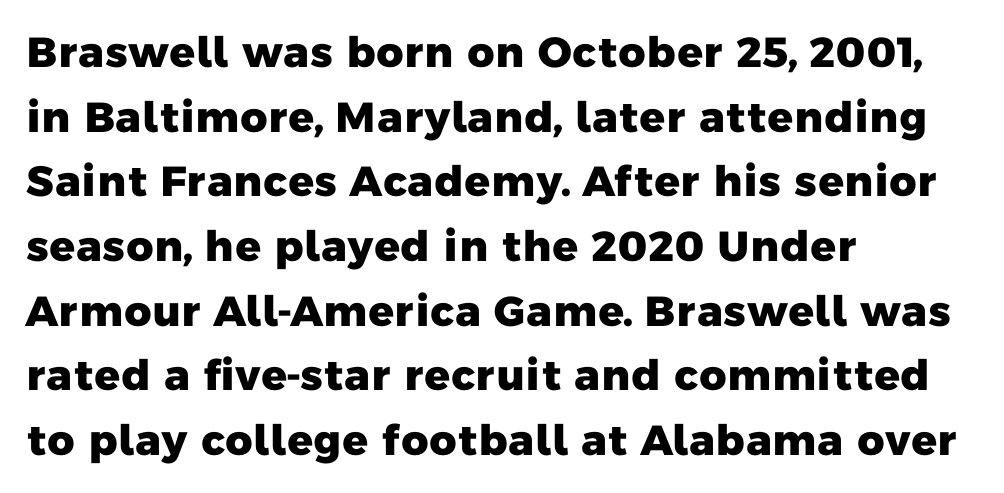
{"serif": "no", "bold": "yes", "weight": "heavy", "width": "normal", "stroke_contrast": "low", "x_height": "medium", "monospaced": "no", "underline": "no", "align": "left", "line_spacing": "normal", "line_spacing_ratio": 1.54, "letter_spacing": "normal", "letter_spacing_em": 0.0, "glyph_px": 42}
